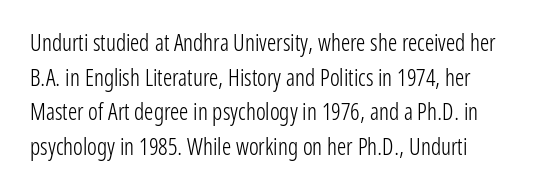
{"italic": "no", "bold": "no", "underline": "no", "line_spacing": "normal", "line_spacing_ratio": 1.51, "letter_spacing": "normal", "letter_spacing_em": 0.0, "glyph_px": 23}
